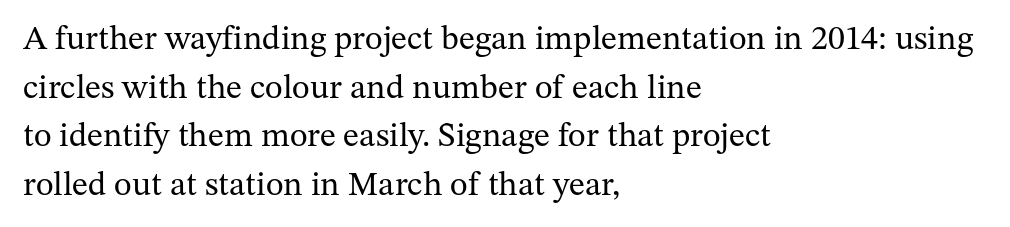
The letters advance in unequal steps, a hallmark of proportional type. The letters stand straight up with perfectly vertical stems. Nobody drew a line under any word here. Rows of type keep a routine distance in the vertical direction. Glyph-to-glyph distance matches everyday printed text. Does the copy run flush right? No — it runs flush left.
